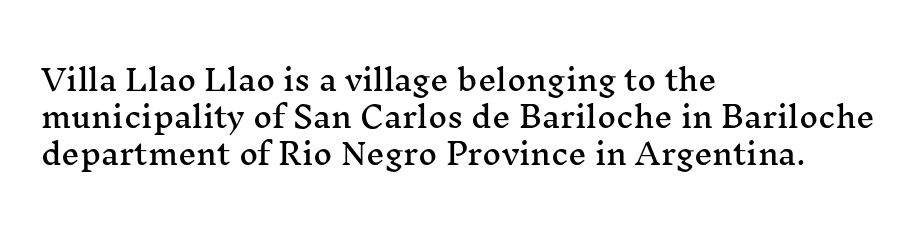
Q: Is the text italic (slanted)? A: No, it is upright.
Q: Is the typeface a serif or a sans-serif typeface? A: Serif.
Q: Is the text underlined? A: No.
Q: How is the paragraph aligned? A: Left-aligned.
Q: Is the spacing between letters normal or unusually wide? A: Normal.
Q: Is the spacing between lines tight, normal or loose? A: Normal.
Q: Width (condensed, normal, or wide)? A: Wide.
Q: Stroke contrast? A: Medium.
Q: x-height? A: Medium.
Q: Monospaced? A: No.
